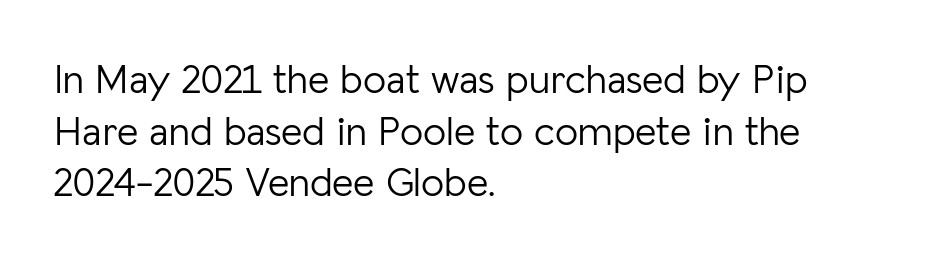
Q: Is the text bold? A: No.
Q: Is the text italic (slanted)? A: No, it is upright.
Q: Is the typeface a serif or a sans-serif typeface? A: Sans-serif.
Q: Is the text underlined? A: No.
Q: How is the paragraph aligned? A: Left-aligned.
Q: Is the spacing between letters normal or unusually wide? A: Normal.
Q: Is the spacing between lines tight, normal or loose? A: Normal.
Q: Width (condensed, normal, or wide)? A: Normal.
Q: Stroke contrast? A: Low.
Q: x-height? A: Medium.
Q: Monospaced? A: No.
